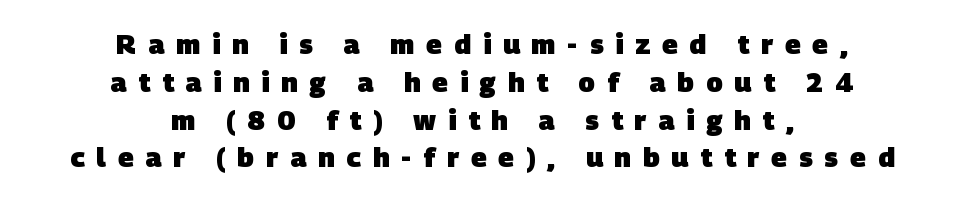
{"bold": "yes", "underline": "no", "align": "center", "line_spacing": "normal", "line_spacing_ratio": 1.4, "letter_spacing": "wide", "letter_spacing_em": 0.44, "glyph_px": 27}
